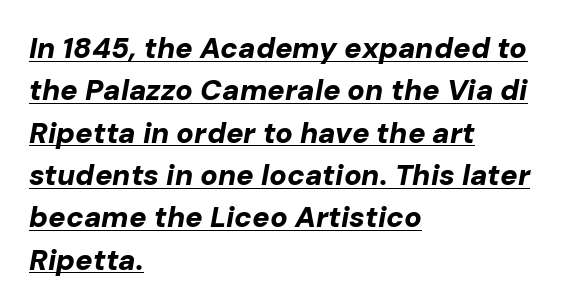
The image shows 29 px bold type, italic (leaning right); set left-aligned, normal line spacing (1.46x), normal letter spacing, underlined; low stroke contrast and a medium x-height.
